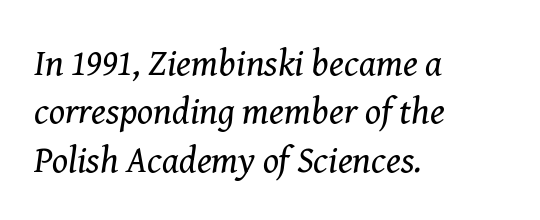
{"serif": "yes", "italic": "yes", "lean": "right", "slant_degrees": 8, "bold": "no", "weight": "regular", "width": "normal", "stroke_contrast": "medium", "x_height": "medium", "monospaced": "no", "underline": "no", "align": "left", "line_spacing": "normal", "line_spacing_ratio": 1.31, "letter_spacing": "normal", "letter_spacing_em": 0.0, "glyph_px": 37}
